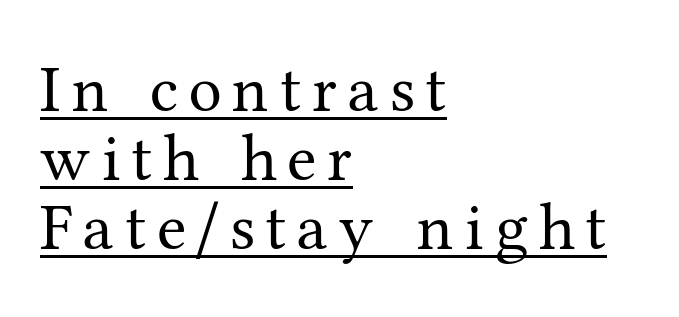
Q: Is the text bold? A: No.
Q: Is the text italic (slanted)? A: No, it is upright.
Q: Is the typeface a serif or a sans-serif typeface? A: Serif.
Q: Is the text underlined? A: Yes.
Q: How is the paragraph aligned? A: Left-aligned.
Q: Is the spacing between lines tight, normal or loose? A: Tight.
Q: Width (condensed, normal, or wide)? A: Normal.
Q: Stroke contrast? A: Medium.
Q: x-height? A: Medium.
Q: Monospaced? A: No.
